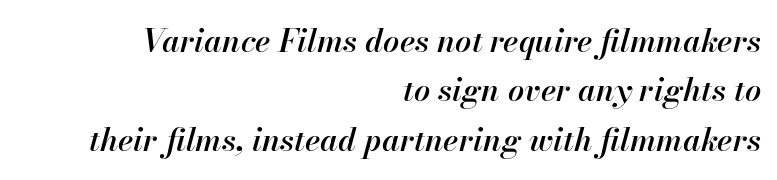
Slightly chunky letters — semibold, I'd say, not full bold. Clear beneath every line of the passage. The passage shown leans; its letterforms are oblique. Is the block centered? No — it sits flush against the right margin. Nothing unusual about the tracking: characters are spaced as the font intends.
